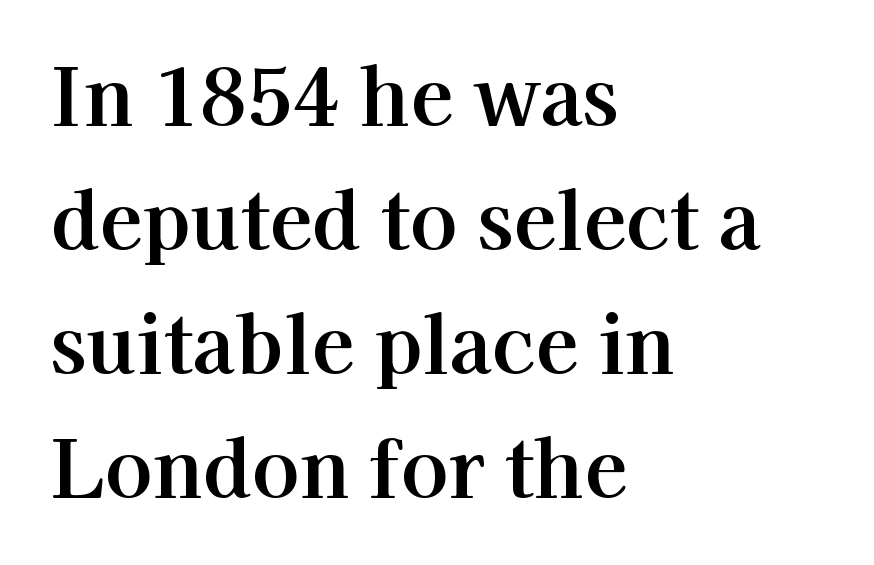
{"serif": "yes", "italic": "no", "width": "normal", "stroke_contrast": "high", "x_height": "medium", "monospaced": "no", "underline": "no", "align": "left", "line_spacing": "normal", "line_spacing_ratio": 1.57, "letter_spacing": "normal", "letter_spacing_em": 0.0, "glyph_px": 79}
